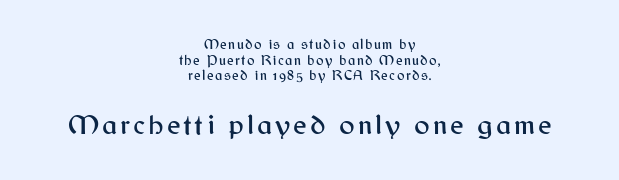
The image shows 29 px sans-serif type, upright; set centered, tight line spacing (1.11x), not underlined; the second (bottom) block is 2.07x larger; medium stroke contrast and a medium x-height.
